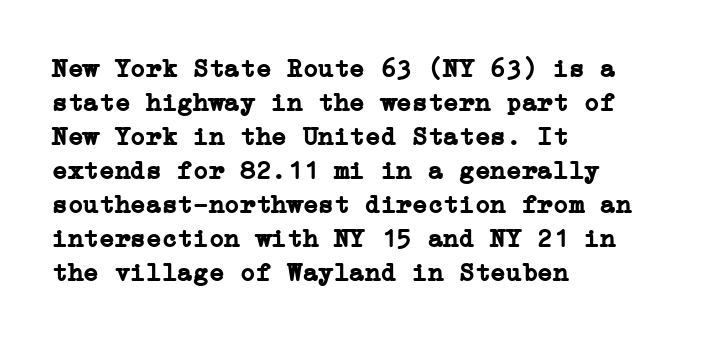
Typeset ragged right — the left edge is the straight one. Words float on clear page, feet unadorned. Vertically, the passage feels balanced, rows spaced as you'd expect. This sample uses plain, unmodified letter spacing. Summary of weight: heavy, a full bold. Characters remain perfectly vertical along every line.
